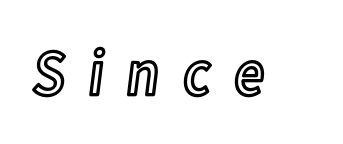
The image shows 66 px condensed type; set unusually wide letter spacing (+0.32 em), not underlined; a medium x-height.
